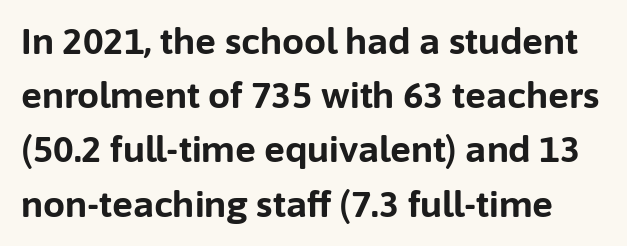
{"serif": "no", "italic": "no", "bold": "yes", "weight": "bold", "width": "normal", "stroke_contrast": "low", "x_height": "medium", "monospaced": "no", "underline": "no", "line_spacing": "normal", "line_spacing_ratio": 1.55, "letter_spacing": "normal", "letter_spacing_em": 0.0, "glyph_px": 35}
